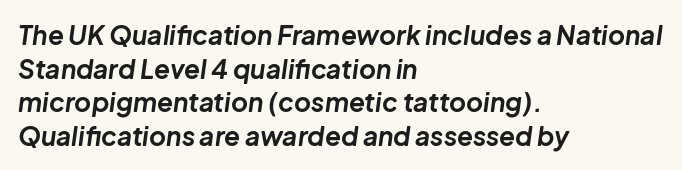
Q: Is the text bold? A: Yes.
Q: Is the text italic (slanted)? A: Yes, it leans right by about 8 degrees.
Q: Is the text underlined? A: No.
Q: How is the paragraph aligned? A: Left-aligned.
Q: Is the spacing between letters normal or unusually wide? A: Normal.
Q: Is the spacing between lines tight, normal or loose? A: Normal.
